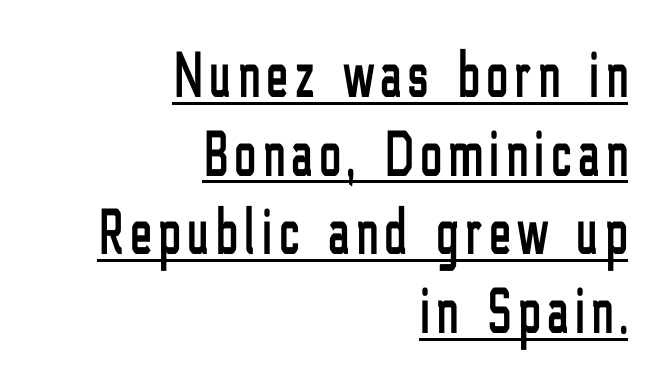
The face used here is proportionally spaced, like ordinary book or web type. The letters carry no serifs — their stems end cleanly without finishing strokes. What decoration does the sample have? An underline. The font's upright variant was chosen for this text. Leftover space on each line is placed entirely before the opening word.
